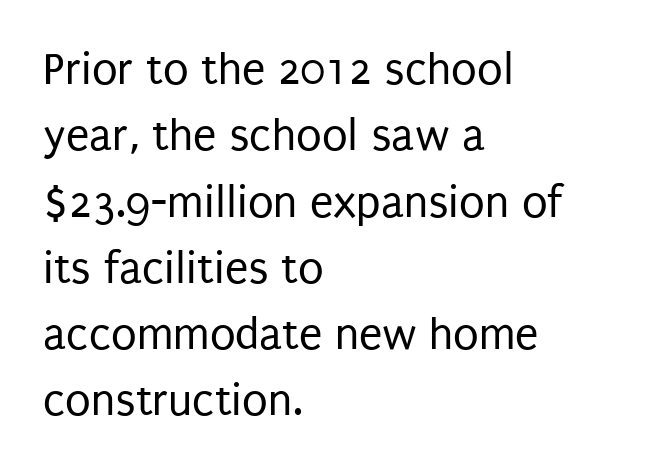
Q: Is the text bold? A: No.
Q: Is the text italic (slanted)? A: No, it is upright.
Q: Is the typeface a serif or a sans-serif typeface? A: Sans-serif.
Q: Is the text underlined? A: No.
Q: How is the paragraph aligned? A: Left-aligned.
Q: Is the spacing between letters normal or unusually wide? A: Normal.
Q: Is the spacing between lines tight, normal or loose? A: Normal.
Q: Width (condensed, normal, or wide)? A: Condensed.
Q: Stroke contrast? A: Low.
Q: x-height? A: Large.
Q: Monospaced? A: No.
